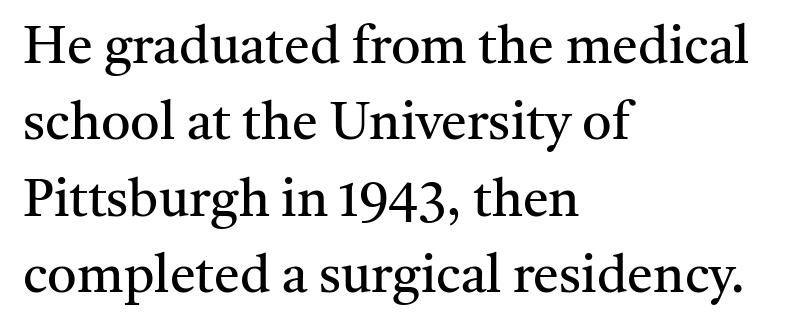
The image shows 52 px regular-weight serif type, upright; set left-aligned, normal line spacing (1.47x), normal letter spacing, not underlined; medium stroke contrast and a medium x-height.
